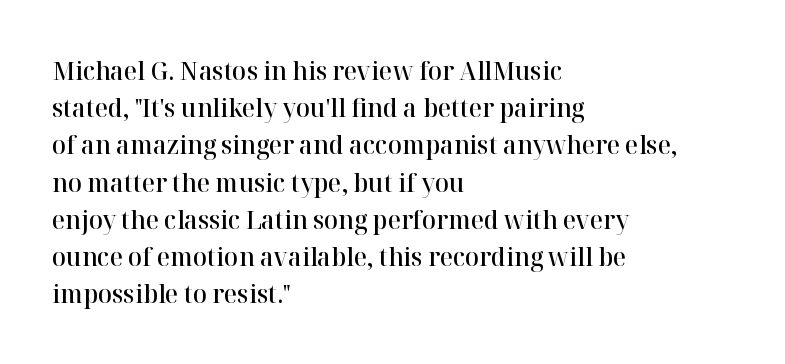
{"italic": "no", "bold": "semi", "underline": "no", "align": "left", "line_spacing": "normal", "line_spacing_ratio": 1.43, "letter_spacing": "normal", "letter_spacing_em": 0.0, "glyph_px": 26}
